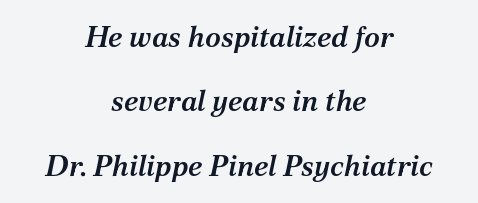
Vertically, the passage feels expansive, rows floating well apart. Spacing verdict: proportional, widths tailored to each character. Is the letter spacing exaggerated? No — it looks like the ordinary default. Serifs: yes, visible at the terminals of the letterforms. Only glyphs here, with clear space below each row. Slanted lettering throughout.
